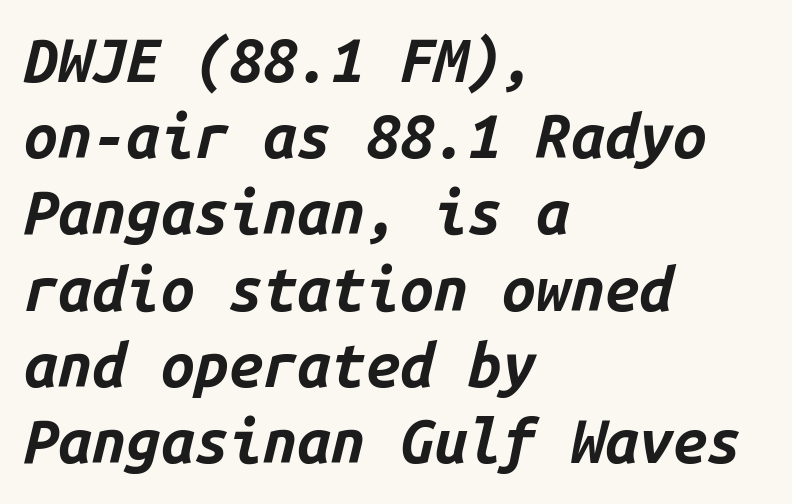
All the whitespace from short lines collects on the right. The face used here is rendered with its standard letterfit. Designer's note — italics engaged. Is this a fixed-width face? Yes — each glyph sits in an identical cell.
